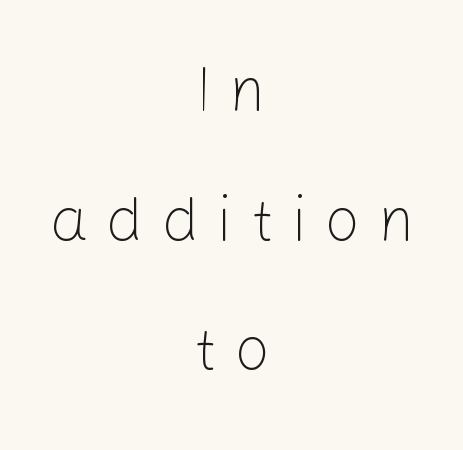
{"serif": "no", "italic": "no", "bold": "no", "weight": "light", "width": "normal", "stroke_contrast": "low", "x_height": "medium", "monospaced": "no", "underline": "no", "align": "center", "line_spacing": "loose", "line_spacing_ratio": 2.09, "letter_spacing": "wide", "letter_spacing_em": 0.29, "glyph_px": 62}
